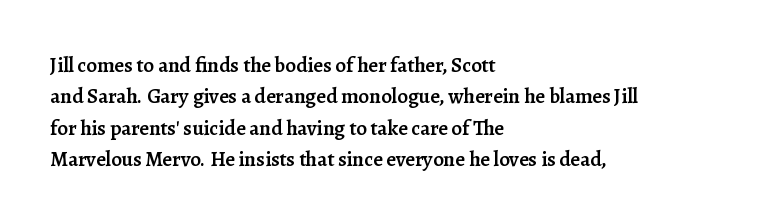
The image shows 21 px text type, upright; set left-aligned, normal line spacing (1.49x), normal letter spacing, not underlined.
